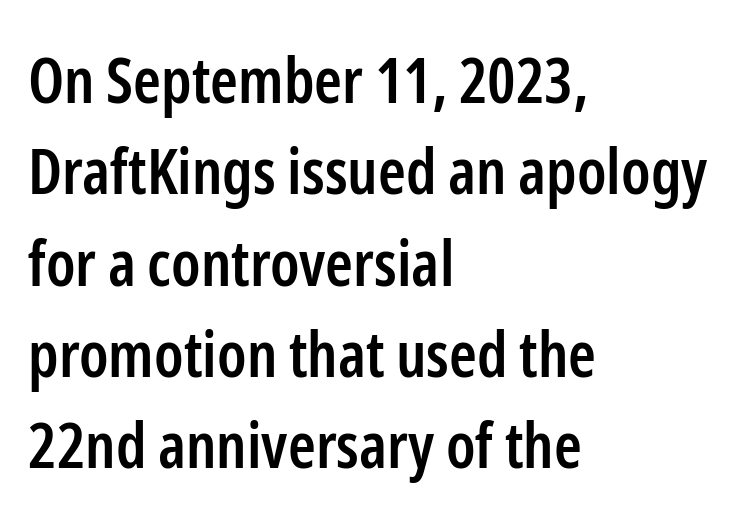
The image shows 63 px semibold, condensed sans-serif type, upright; set left-aligned, normal line spacing (1.45x), normal letter spacing, not underlined; low stroke contrast and a medium x-height.
